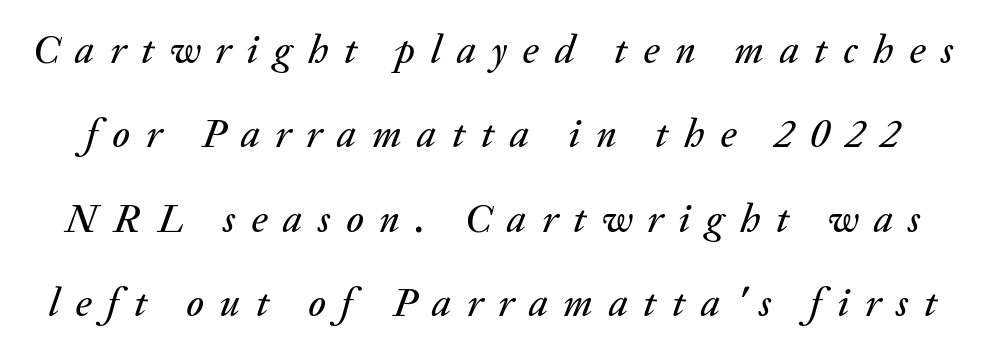
The image shows 40 px text type, italic (leaning right); set loose line spacing (2.11x), unusually wide letter spacing (+0.39 em), not underlined; medium stroke contrast and a medium x-height.
